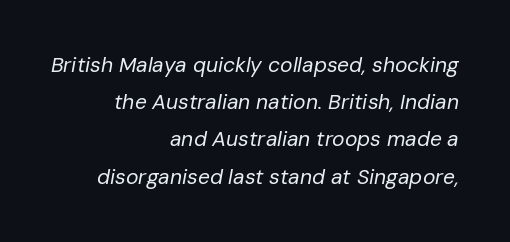
Q: Is the text bold? A: No.
Q: Is the text italic (slanted)? A: Yes, it leans right by about 10 degrees.
Q: Is the text underlined? A: No.
Q: How is the paragraph aligned? A: Right-aligned.
Q: Is the spacing between letters normal or unusually wide? A: Normal.
